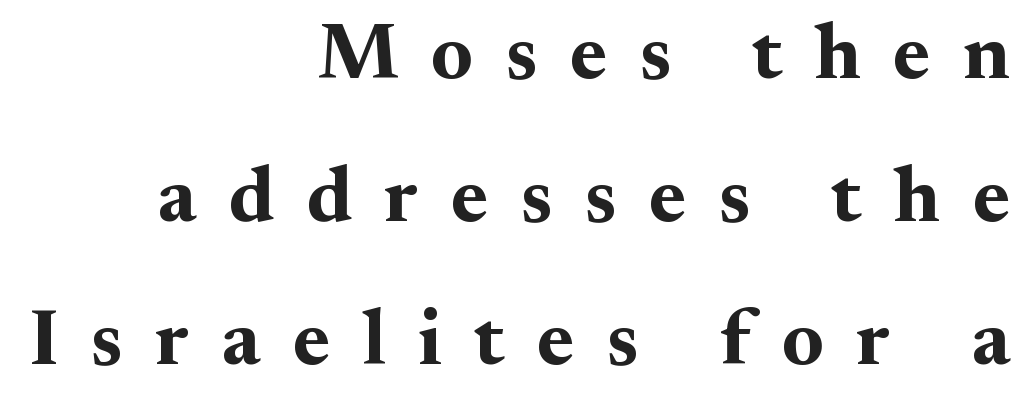
The rendering inserts visible extra space after every character. Visually the block forms a straight wall on the right and a jagged coastline on the left. Designer's note — italics off, roman on. Each row of text sits above clean, open space. Set as a true bold cut, around the 700 mark. Observe the serifs anchoring each vertical stroke in this sample.
